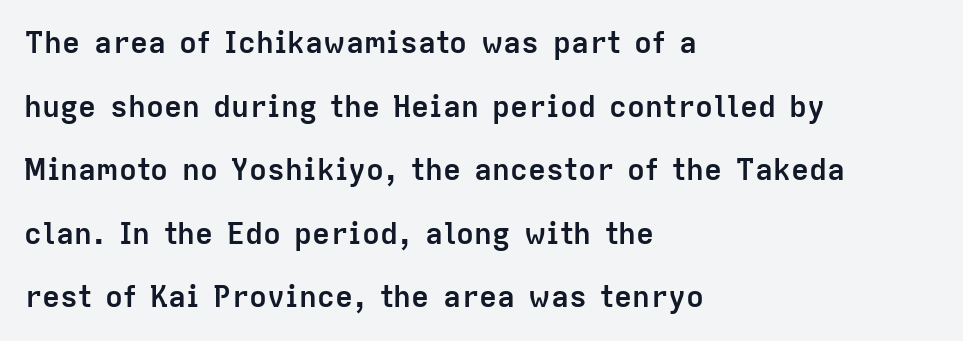
{"serif": "no", "italic": "no", "bold": "yes", "weight": "semibold", "width": "normal", "stroke_contrast": "low", "x_height": "medium", "monospaced": "no", "underline": "no", "align": "left", "line_spacing": "loose", "line_spacing_ratio": 2.12, "letter_spacing": "normal", "letter_spacing_em": 0.0, "glyph_px": 30}
